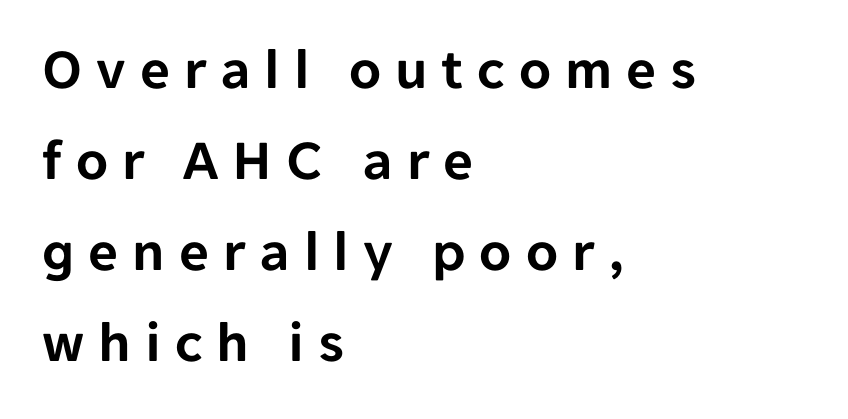
The letters advance in unequal steps, a hallmark of proportional type. Reading down the block, your eye returns to a fixed left position each line. Nobody drew a line under any word here. Quick note: interline space is typical.
